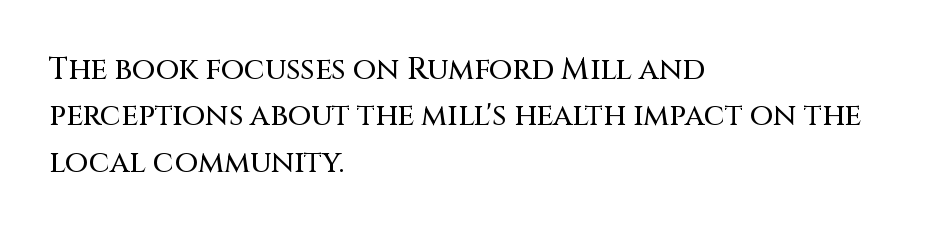
{"serif": "no", "italic": "no", "width": "normal", "stroke_contrast": "medium", "x_height": "large", "monospaced": "no", "underline": "no", "align": "left", "line_spacing": "normal", "line_spacing_ratio": 1.55, "letter_spacing": "normal", "letter_spacing_em": 0.0, "glyph_px": 30}
